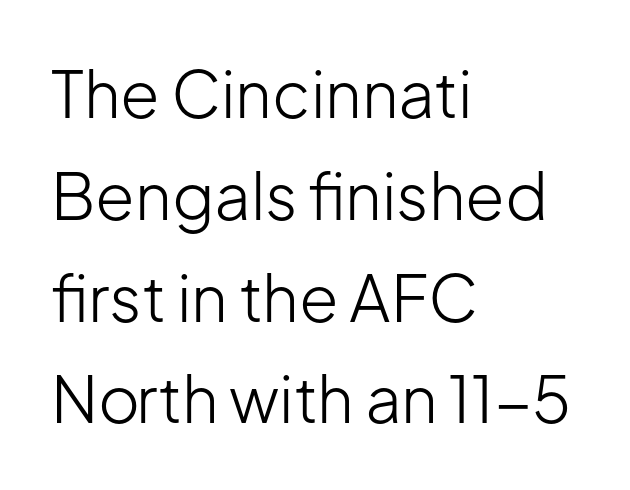
{"serif": "no", "italic": "no", "bold": "no", "weight": "light", "width": "normal", "stroke_contrast": "low", "x_height": "medium", "monospaced": "no", "underline": "no", "align": "left", "line_spacing": "normal", "line_spacing_ratio": 1.59, "letter_spacing": "normal", "letter_spacing_em": 0.0, "glyph_px": 64}
